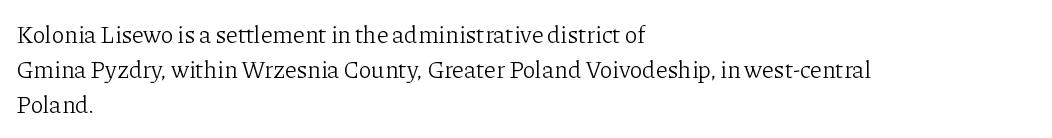
The image shows 24 px text type, upright; set left-aligned, normal line spacing (1.46x), normal letter spacing, not underlined.
